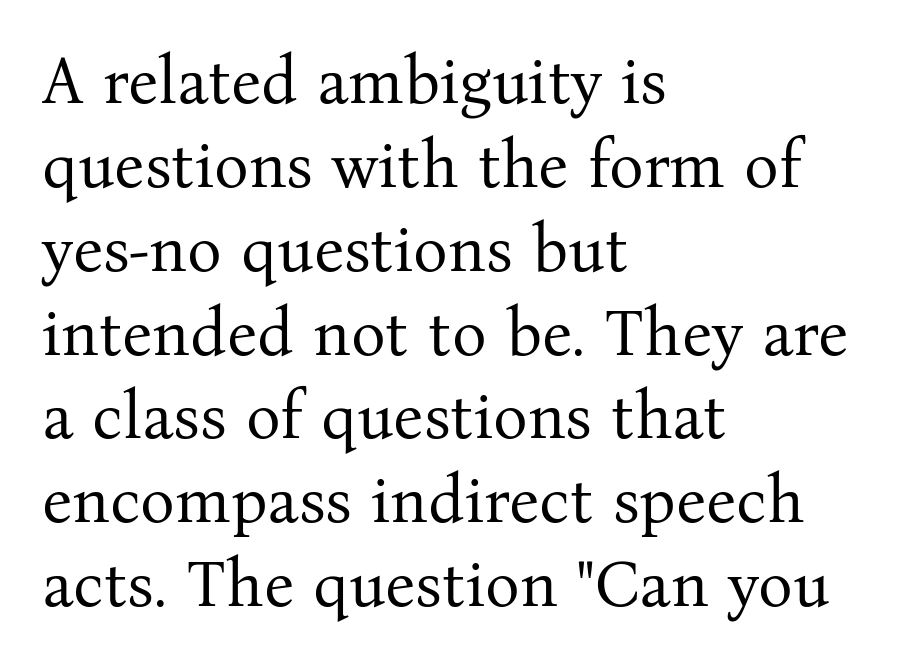
The image shows 65 px regular-weight serif type, upright; set left-aligned, normal line spacing (1.29x), normal letter spacing, not underlined; medium stroke contrast and a medium x-height.
